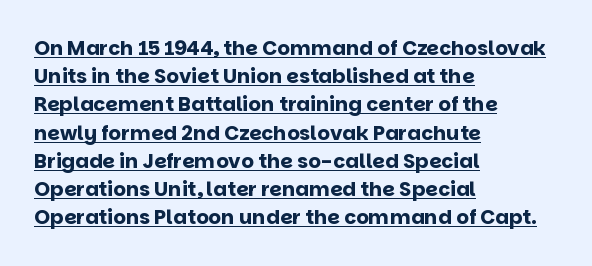
{"italic": "no", "bold": "yes", "underline": "yes", "align": "left", "line_spacing": "normal", "line_spacing_ratio": 1.41, "letter_spacing": "normal", "letter_spacing_em": 0.0, "glyph_px": 20}
